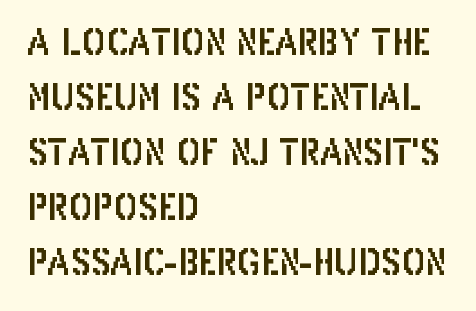
The lines in this sample share a left origin and differ only in where they stop. The space between consecutive lines is moderate. A bare baseline throughout the passage. The type sits square on the baseline with zero lean.
